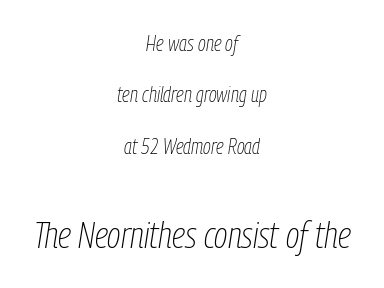
The image shows 36 px thin, condensed type, italic (leaning right); set centered, loose line spacing (2.45x), normal letter spacing, not underlined; the second (bottom) block is 1.71x larger; low stroke contrast and a medium x-height.
